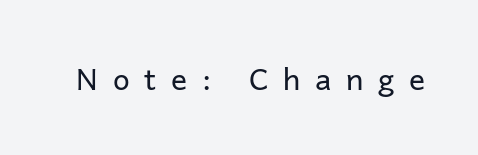
Q: Is the text bold? A: No.
Q: Is the text italic (slanted)? A: No, it is upright.
Q: Is the typeface a serif or a sans-serif typeface? A: Sans-serif.
Q: Is the text underlined? A: No.
Q: Is the spacing between letters normal or unusually wide? A: Unusually wide.
Q: Width (condensed, normal, or wide)? A: Normal.
Q: Stroke contrast? A: Low.
Q: x-height? A: Medium.
Q: Monospaced? A: No.
